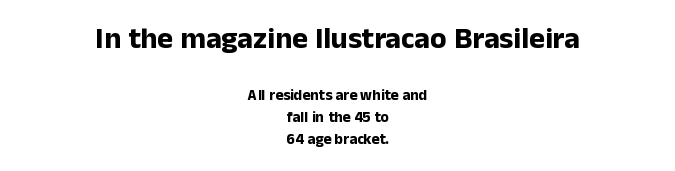
Where is the straight margin? There isn't one; the lines are centered. Are there feet on the stems? There aren't — it's a sans. When letters stand straight like this, we call the style roman or upright. Short note: letters normally spaced. A dark, heavy texture on the line: the type is bold. This sample has the flowing, uneven cadence of proportional lettering.
